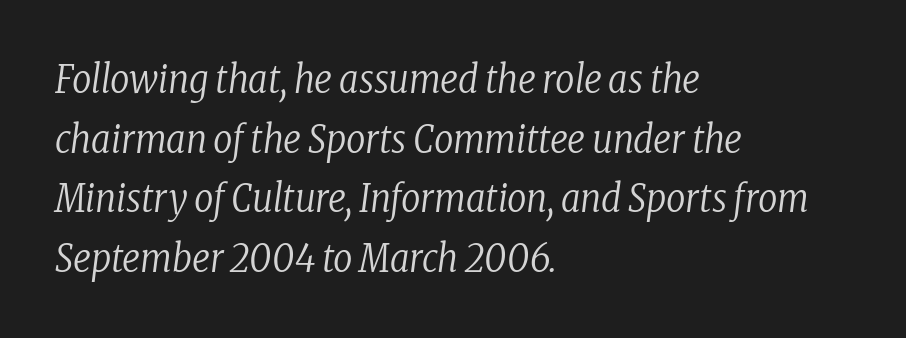
The image shows 38 px regular-weight, condensed serif type, italic (leaning right); set left-aligned, normal line spacing (1.57x), normal letter spacing, not underlined; low stroke contrast and a medium x-height.
